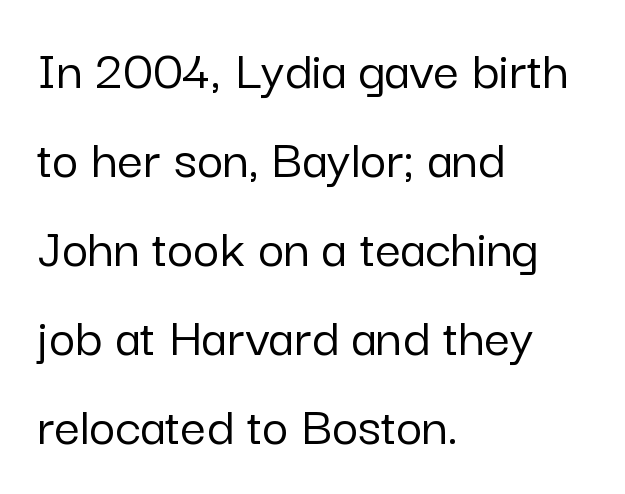
{"serif": "no", "italic": "no", "width": "normal", "stroke_contrast": "low", "x_height": "medium", "monospaced": "no", "underline": "no", "align": "left", "line_spacing": "normal", "line_spacing_ratio": 1.56, "letter_spacing": "normal", "letter_spacing_em": 0.0, "glyph_px": 57}
